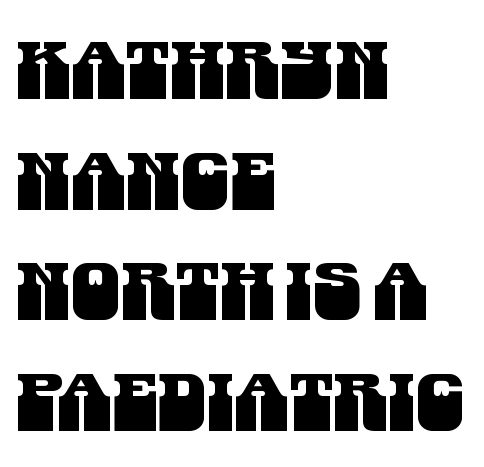
{"serif": "no", "width": "condensed", "stroke_contrast": "medium", "x_height": "large", "monospaced": "no", "underline": "no", "align": "left", "line_spacing": "normal", "line_spacing_ratio": 1.4, "letter_spacing": "normal", "letter_spacing_em": 0.0, "glyph_px": 79}
